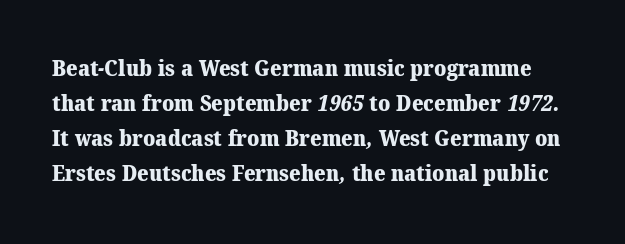
The image shows 22 px bold type; set normal line spacing (1.59x), normal letter spacing, not underlined.
